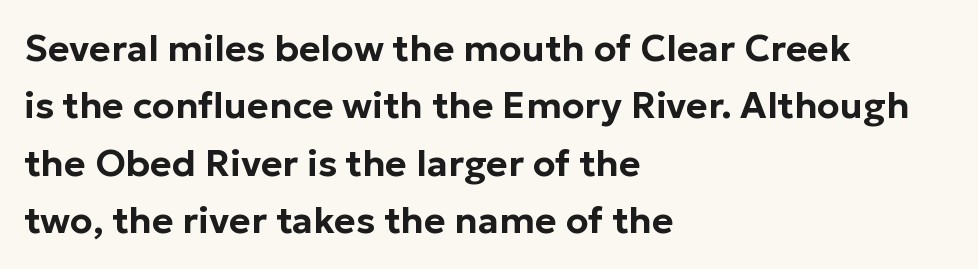
The image shows 37 px sans-serif type, upright; set left-aligned, normal line spacing (1.55x), normal letter spacing, not underlined; low stroke contrast and a medium x-height.
